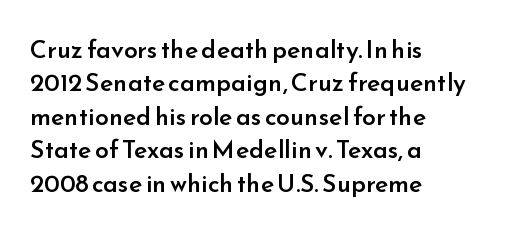
The glyphs have the mass of a demibold cut, below bold. The line-height multiplier appears to be the usual default. Any mark beneath the type? The region is blank. Layout note: lines flush left. Quick note: not italic, upright. The type is set solid horizontally, with unmodified tracking.
